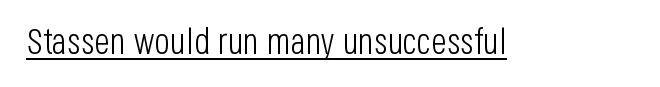
Note the varied advance widths — an 'i' is clearly narrower than an 'm'. Stems and bowls with no extra thickness — not bold. Emphasis is given by a line drawn under the lettering. Classification — sans serif. Look at the tracking — it's just the regular setting, nothing added. The letters stand straight up with perfectly vertical stems.
